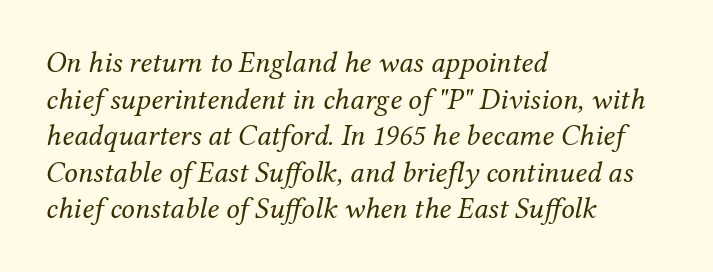
The image shows 30 px regular-weight serif type, italic (leaning right); set left-aligned, line spacing 1.22x, normal letter spacing, not underlined; medium stroke contrast and a medium x-height.
